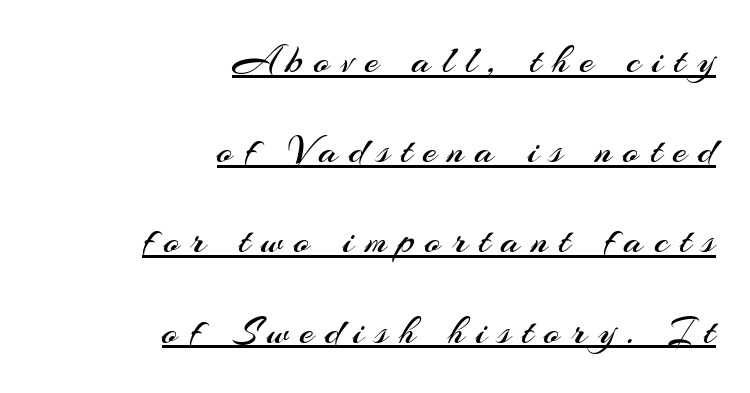
The image shows 41 px regular-weight sans-serif type; set right-aligned, loose line spacing (2.2x), unusually wide letter spacing (+0.27 em), underlined; medium stroke contrast and a small x-height.
